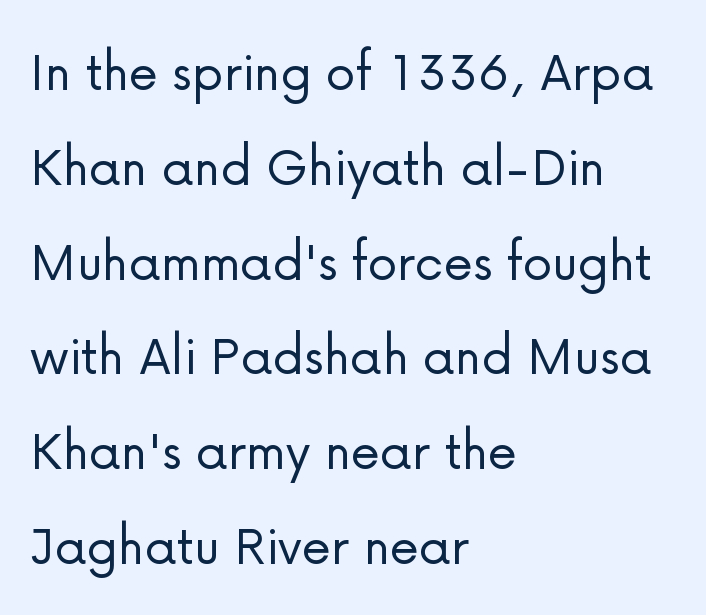
Q: Is the text bold? A: No.
Q: Is the text italic (slanted)? A: No, it is upright.
Q: Is the typeface a serif or a sans-serif typeface? A: Sans-serif.
Q: Is the text underlined? A: No.
Q: How is the paragraph aligned? A: Left-aligned.
Q: Is the spacing between letters normal or unusually wide? A: Normal.
Q: Is the spacing between lines tight, normal or loose? A: Normal.
Q: Width (condensed, normal, or wide)? A: Normal.
Q: Stroke contrast? A: Low.
Q: x-height? A: Medium.
Q: Monospaced? A: No.
